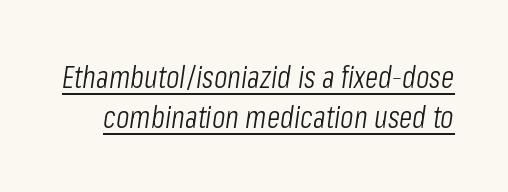
The image shows 31 px light, condensed type, italic (leaning right); set normal line spacing (1.3x), normal letter spacing, underlined; low stroke contrast and a medium x-height.
